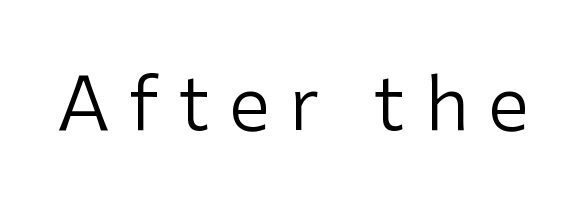
The image shows 74 px regular-weight sans-serif type, upright; set unusually wide letter spacing (+0.26 em), not underlined; low stroke contrast and a medium x-height.
